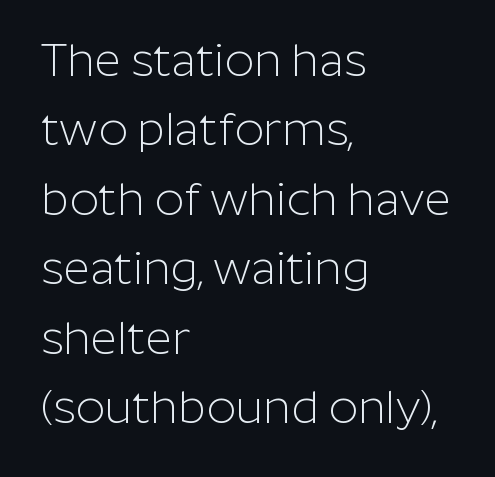
{"serif": "no", "italic": "no", "bold": "no", "weight": "light", "width": "normal", "stroke_contrast": "low", "x_height": "medium", "monospaced": "no", "underline": "no", "align": "left", "line_spacing": "normal", "line_spacing_ratio": 1.51, "letter_spacing": "normal", "letter_spacing_em": 0.0, "glyph_px": 46}
